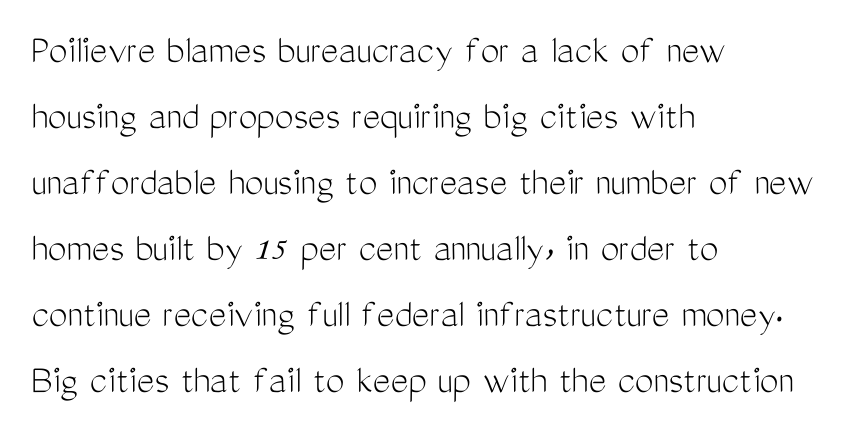
Q: Is the text bold? A: No.
Q: Is the text italic (slanted)? A: No, it is upright.
Q: Is the typeface a serif or a sans-serif typeface? A: Sans-serif.
Q: Is the text underlined? A: No.
Q: How is the paragraph aligned? A: Left-aligned.
Q: Is the spacing between letters normal or unusually wide? A: Normal.
Q: Is the spacing between lines tight, normal or loose? A: Normal.
Q: Width (condensed, normal, or wide)? A: Condensed.
Q: Stroke contrast? A: Medium.
Q: x-height? A: Medium.
Q: Monospaced? A: No.
